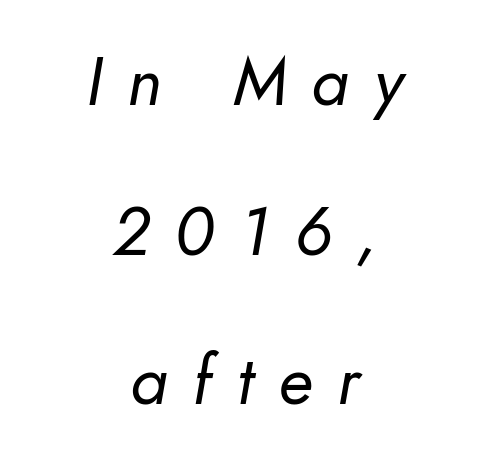
Between one letter and the next there's a generous, obvious gap. Compared with typical paragraphs, the rows here are farther apart. Is the stroke heavy? The answer is a plain regular-or-lighter. Letterform terminals end flat and unadorned throughout the passage.
